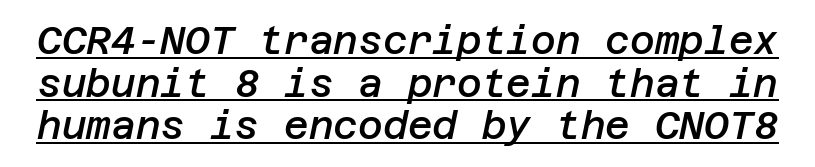
{"italic": "yes", "lean": "right", "slant_degrees": 12, "bold": "semi", "weight": "semibold", "width": "normal", "stroke_contrast": "low", "x_height": "large", "underline": "yes", "line_spacing": "tight", "line_spacing_ratio": 1.12, "letter_spacing": "normal", "letter_spacing_em": 0.0, "glyph_px": 38}
